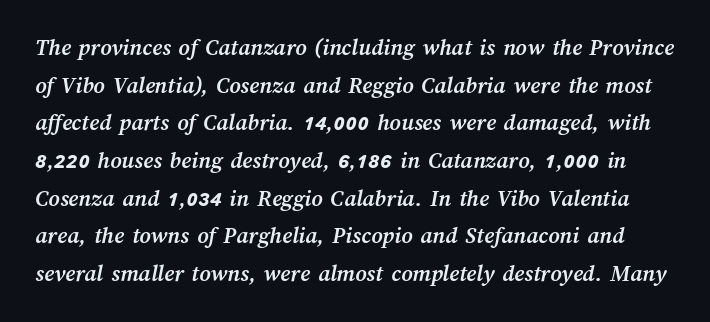
Q: Is the text bold? A: Yes.
Q: Is the text underlined? A: No.
Q: Is the spacing between letters normal or unusually wide? A: Normal.
Q: Is the spacing between lines tight, normal or loose? A: Normal.
